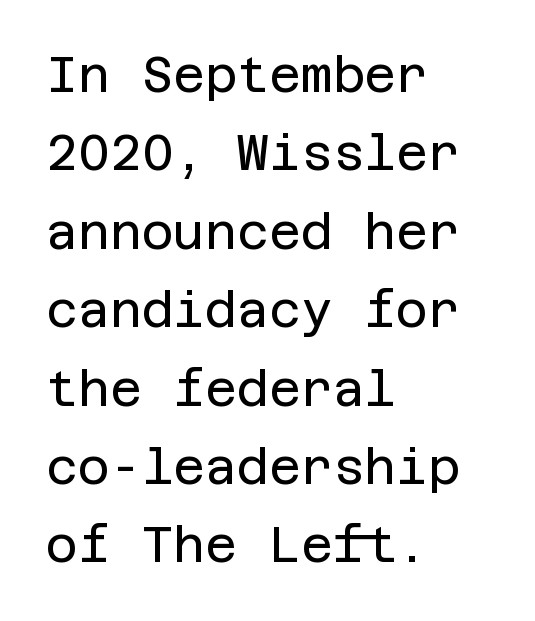
Letter spacing: default. The typeface has the unassuming heft of standard copy or less. Nobody drew a line under any word here. I'd call this a sans setting — the letters go barefoot. Rows of type keep a routine distance in the vertical direction.
